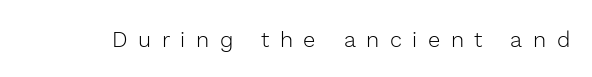
{"italic": "no", "bold": "no", "underline": "no", "letter_spacing": "wide", "letter_spacing_em": 0.48, "glyph_px": 22}
